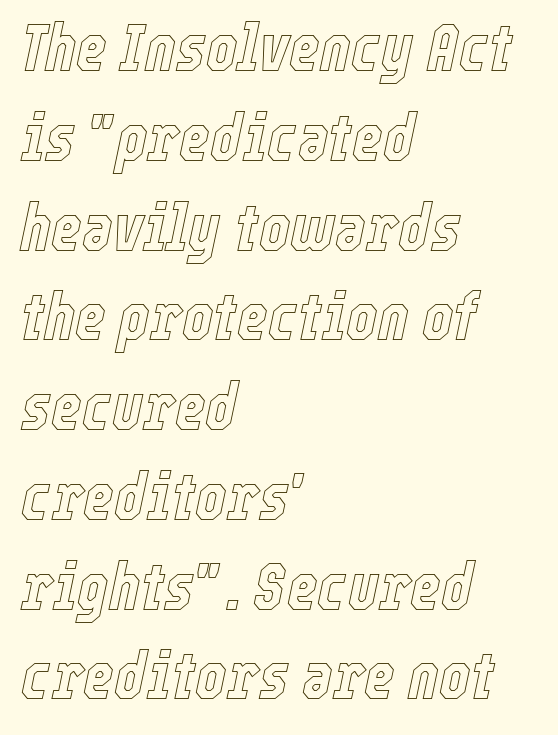
The image shows 66 px condensed type, italic (leaning right); set left-aligned, normal line spacing (1.36x), normal letter spacing, not underlined; a medium x-height.
